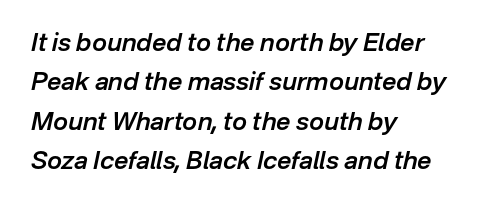
The image shows 25 px text type, italic (leaning right); set left-aligned, normal line spacing (1.58x), normal letter spacing, not underlined.
